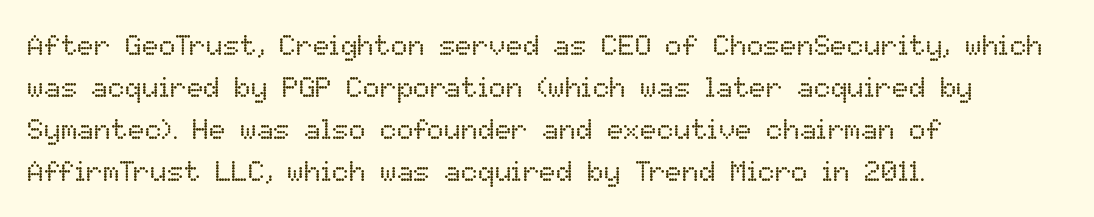
Lines of text with bare space underneath. Nobody touched the tracking dial on this one. The passage shown is typed in a proportional face where columns would drift. Layout note: lines flush left. Unlike italic type, these characters show no tilt at all.
